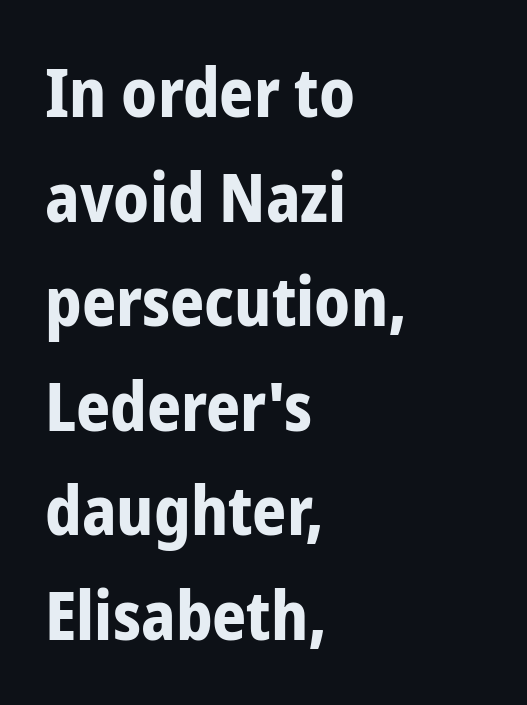
Does the type have serifs? No, each stem ends abruptly. The glyphs are unaccompanied by any horizontal stroke below them. In terms of posture, this sample is upright. Which margin do the lines hug? The left one — the right edge is uneven. Each glyph is drawn with heavy, bold strokes.
